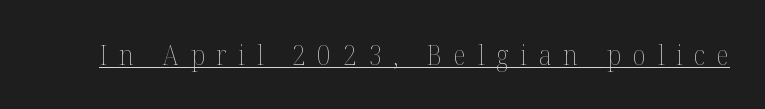
The weight tops out at a normal text grade. The sample's only ornament is a line tracing under the words. Here the glyphs are tracked loosely, breaking word shapes into spaced letters. A typesetter would mark this as roman, not italic.
